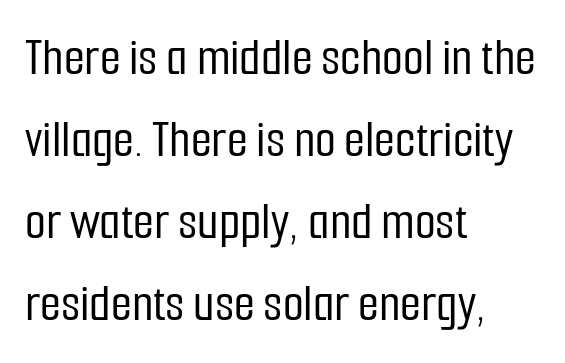
{"serif": "no", "italic": "no", "width": "condensed", "stroke_contrast": "low", "x_height": "medium", "monospaced": "no", "underline": "no", "align": "left", "line_spacing": "normal", "line_spacing_ratio": 1.52, "letter_spacing": "normal", "letter_spacing_em": 0.0, "glyph_px": 54}
